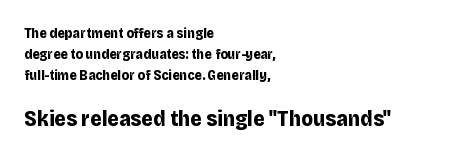
Reading down the column, the eye jumps a familiar distance to each next line. Quick note: not italic, upright. Of the two passages, the one underneath uses the larger point size. A typesetter would call this zero additional tracking. Line beginnings align vertically; line endings do not. Underlining? Definitely not there.
